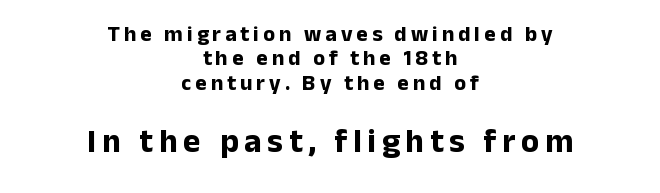
{"serif": "no", "italic": "no", "bold": "yes", "weight": "bold", "width": "normal", "stroke_contrast": "low", "x_height": "medium", "monospaced": "no", "underline": "no", "align": "center", "line_spacing": "tight", "line_spacing_ratio": 1.11, "larger_block": "second", "size_ratio": 1.5, "glyph_px": 33}
